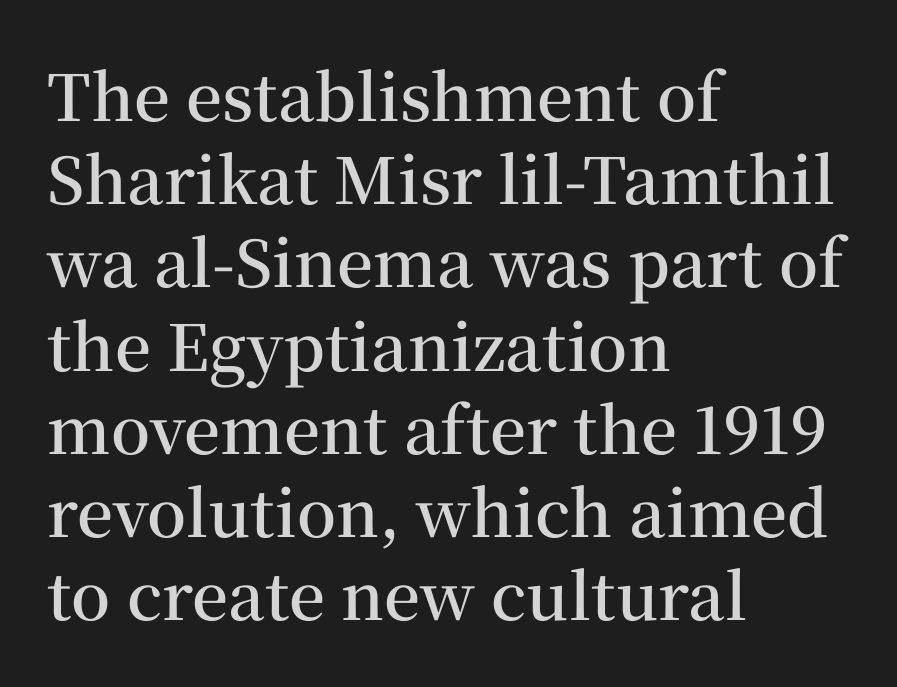
{"serif": "yes", "italic": "no", "bold": "semi", "weight": "semibold", "width": "normal", "stroke_contrast": "medium", "x_height": "medium", "monospaced": "no", "underline": "no", "align": "left", "line_spacing": "normal", "line_spacing_ratio": 1.3, "letter_spacing": "normal", "letter_spacing_em": 0.0, "glyph_px": 64}
